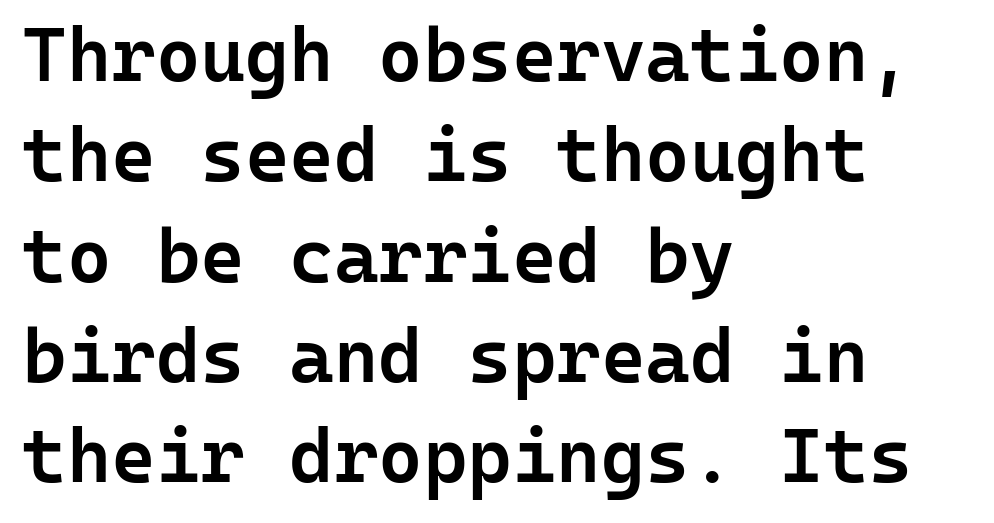
You could count columns in this text — the font is strictly monospaced. A typesetter would label this face a sans. Do the letters lean? They stand straight. The zone under the glyphs is completely vacant. A classic flush-left, rag-right setting is used for this passage.
